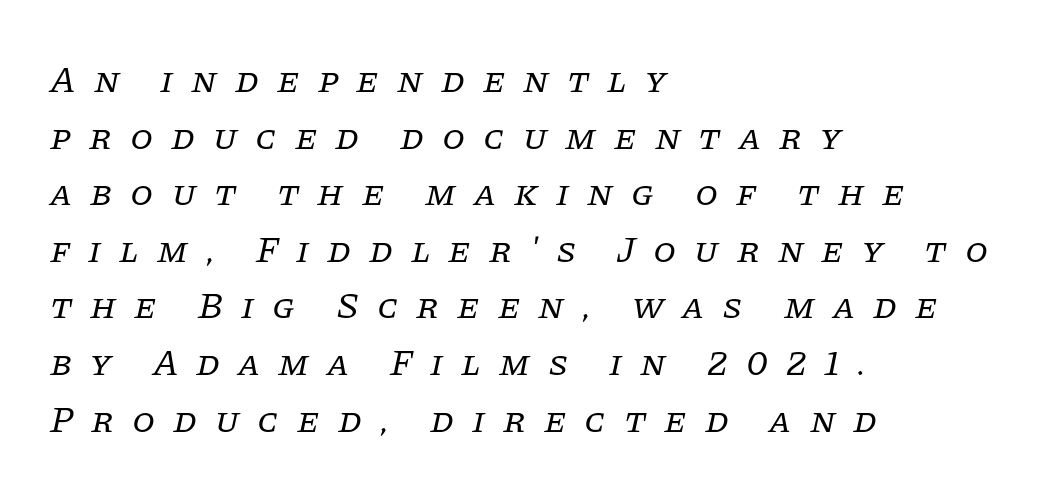
Q: Is the text bold? A: No.
Q: Is the text italic (slanted)? A: Yes, it leans right by about 11 degrees.
Q: Is the typeface a serif or a sans-serif typeface? A: Serif.
Q: Is the text underlined? A: No.
Q: How is the paragraph aligned? A: Left-aligned.
Q: Is the spacing between letters normal or unusually wide? A: Unusually wide.
Q: Is the spacing between lines tight, normal or loose? A: Normal.
Q: Width (condensed, normal, or wide)? A: Normal.
Q: Stroke contrast? A: Low.
Q: x-height? A: Large.
Q: Monospaced? A: No.
